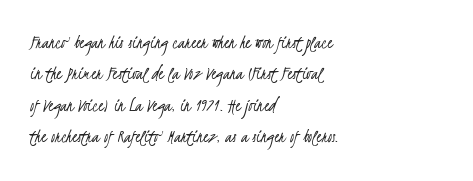
Q: Is the text bold? A: No.
Q: Is the text underlined? A: No.
Q: How is the paragraph aligned? A: Left-aligned.
Q: Is the spacing between letters normal or unusually wide? A: Normal.
Q: Is the spacing between lines tight, normal or loose? A: Normal.
